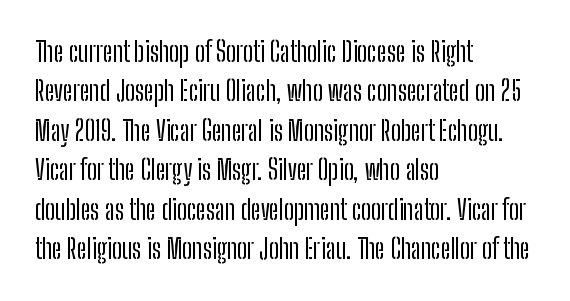
The image shows 27 px text type, upright; set left-aligned, normal line spacing (1.46x), normal letter spacing, not underlined.
